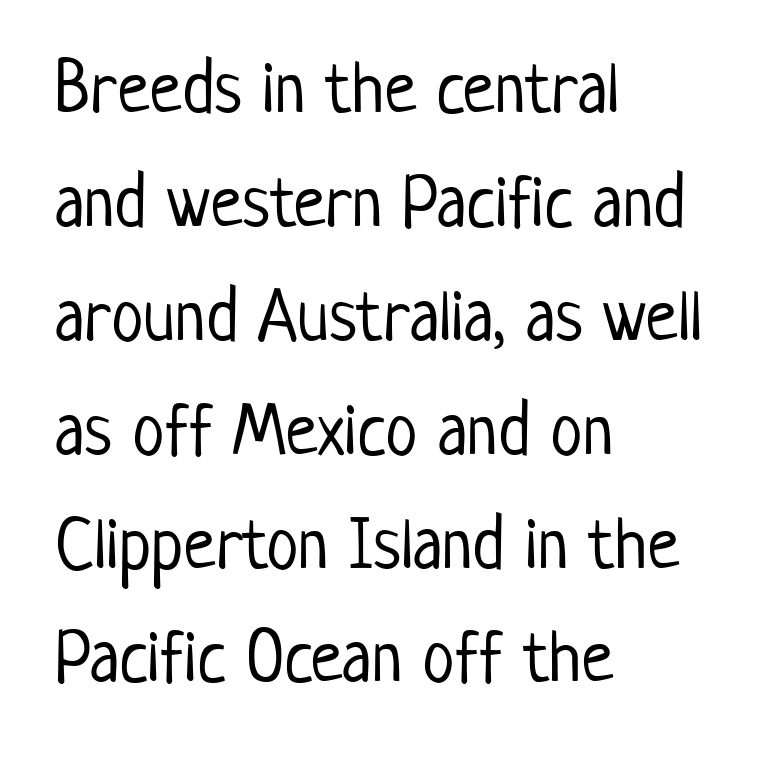
Q: Is the text bold? A: No.
Q: Is the text italic (slanted)? A: No, it is upright.
Q: Is the typeface a serif or a sans-serif typeface? A: Sans-serif.
Q: Is the text underlined? A: No.
Q: How is the paragraph aligned? A: Left-aligned.
Q: Is the spacing between letters normal or unusually wide? A: Normal.
Q: Is the spacing between lines tight, normal or loose? A: Normal.
Q: Width (condensed, normal, or wide)? A: Condensed.
Q: Stroke contrast? A: Low.
Q: x-height? A: Medium.
Q: Monospaced? A: No.
